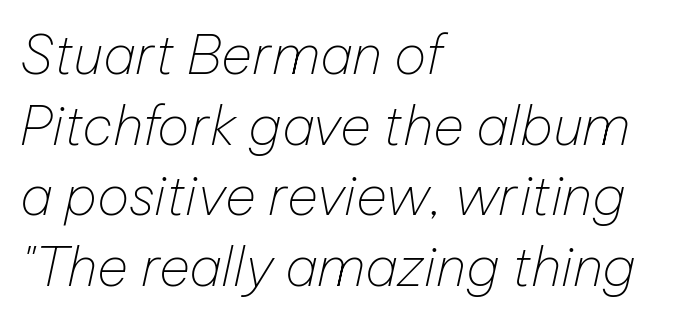
Q: Is the text bold? A: No.
Q: Is the text italic (slanted)? A: Yes, it leans right by about 12 degrees.
Q: Is the text underlined? A: No.
Q: How is the paragraph aligned? A: Left-aligned.
Q: Is the spacing between letters normal or unusually wide? A: Normal.
Q: Is the spacing between lines tight, normal or loose? A: Normal.
Q: Width (condensed, normal, or wide)? A: Normal.
Q: Stroke contrast? A: Low.
Q: x-height? A: Medium.
Q: Monospaced? A: No.
